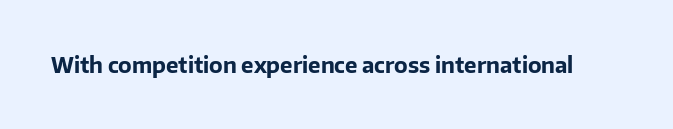
Q: Is the text bold? A: Yes.
Q: Is the text italic (slanted)? A: No, it is upright.
Q: Is the text underlined? A: No.
Q: Is the spacing between letters normal or unusually wide? A: Normal.
